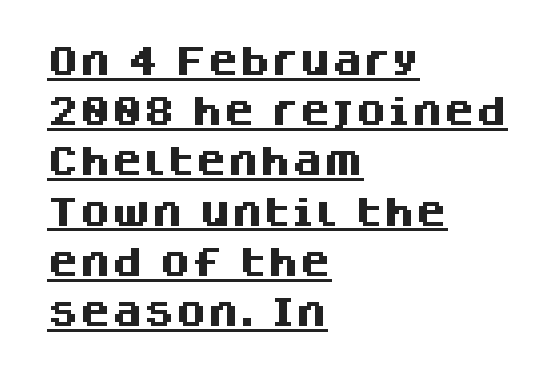
The image shows 32 px heavy sans-serif type, upright; set left-aligned, normal line spacing (1.57x), normal letter spacing, underlined; medium stroke contrast and a large x-height.
